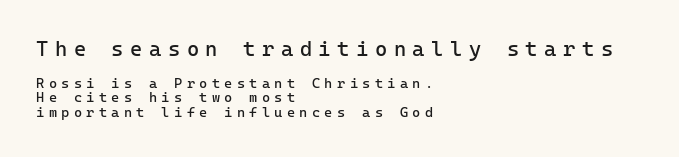
The image shows 21 px text type, upright; set left-aligned, tight line spacing (1.04x), unusually wide letter spacing (+0.31 em), not underlined; the first (top) block is 1.5x larger.
